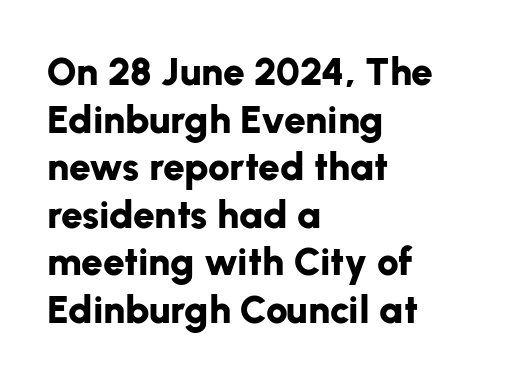
The image shows 39 px bold sans-serif type, upright; set left-aligned, line spacing 1.22x, normal letter spacing, not underlined; low stroke contrast and a medium x-height.
